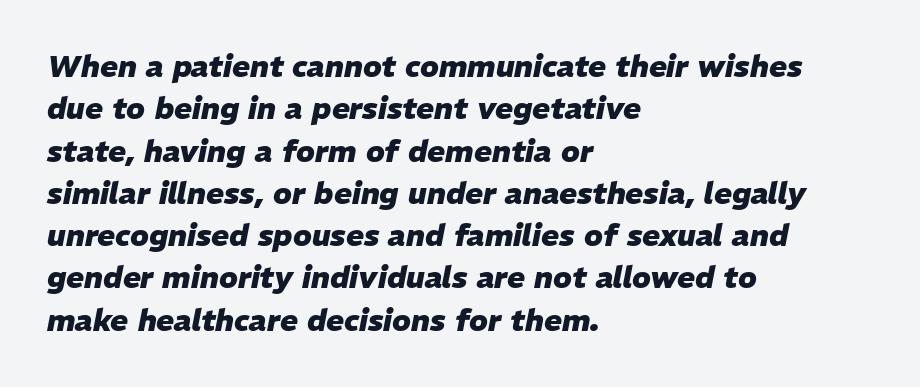
Q: Is the text bold? A: Yes.
Q: Is the text italic (slanted)? A: Yes, it leans right by about 11 degrees.
Q: Is the text underlined? A: No.
Q: How is the paragraph aligned? A: Left-aligned.
Q: Is the spacing between letters normal or unusually wide? A: Normal.
Q: Is the spacing between lines tight, normal or loose? A: Normal.
Q: Width (condensed, normal, or wide)? A: Normal.
Q: Stroke contrast? A: Low.
Q: x-height? A: Medium.
Q: Monospaced? A: No.
